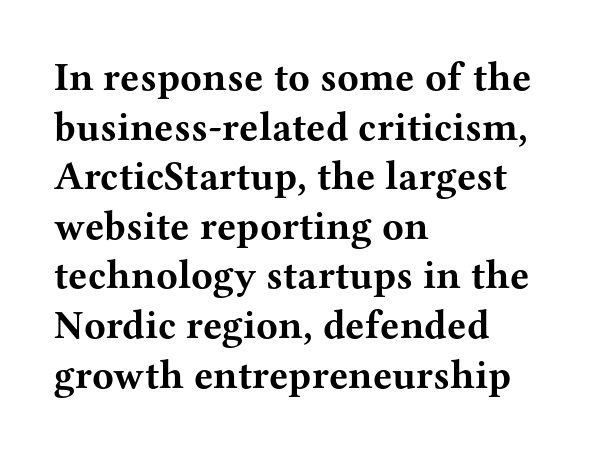
{"serif": "yes", "italic": "no", "bold": "yes", "weight": "bold", "width": "wide", "stroke_contrast": "medium", "x_height": "medium", "monospaced": "no", "underline": "no", "align": "left", "line_spacing_ratio": 1.24, "letter_spacing": "normal", "letter_spacing_em": 0.0, "glyph_px": 40}
